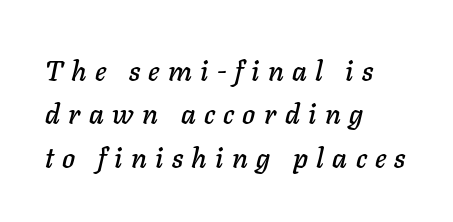
Q: Is the text italic (slanted)? A: Yes, it leans right by about 11 degrees.
Q: Is the text underlined? A: No.
Q: How is the paragraph aligned? A: Left-aligned.
Q: Is the spacing between letters normal or unusually wide? A: Unusually wide.
Q: Is the spacing between lines tight, normal or loose? A: Normal.
Q: Width (condensed, normal, or wide)? A: Normal.
Q: Stroke contrast? A: Low.
Q: x-height? A: Medium.
Q: Monospaced? A: No.
